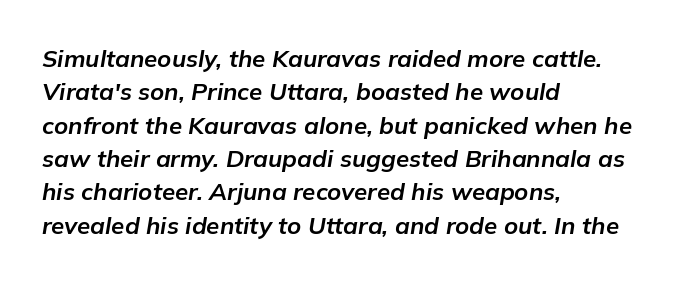
Q: Is the text bold? A: Yes.
Q: Is the text italic (slanted)? A: Yes, it leans right by about 9 degrees.
Q: Is the text underlined? A: No.
Q: How is the paragraph aligned? A: Left-aligned.
Q: Is the spacing between letters normal or unusually wide? A: Normal.
Q: Is the spacing between lines tight, normal or loose? A: Normal.
